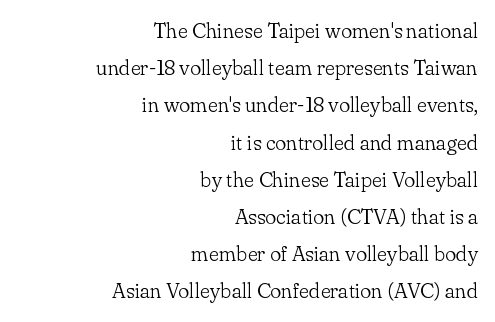
Is the stroke heavy? The answer is a plain regular-or-lighter. The type is set solid horizontally, with unmodified tracking. Horizontal alignment here is rightward, an uncommon choice for prose. The passage shown is not underscored anywhere.
